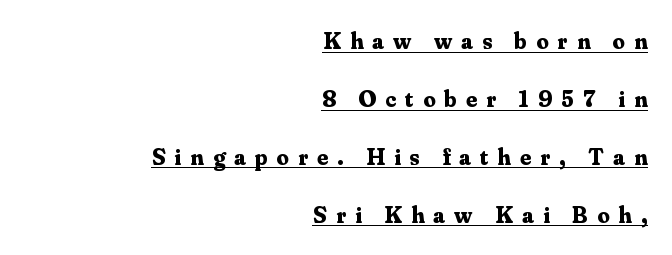
The image shows 24 px bold type, upright; set right-aligned, loose line spacing (2.41x), unusually wide letter spacing (+0.38 em), underlined.
